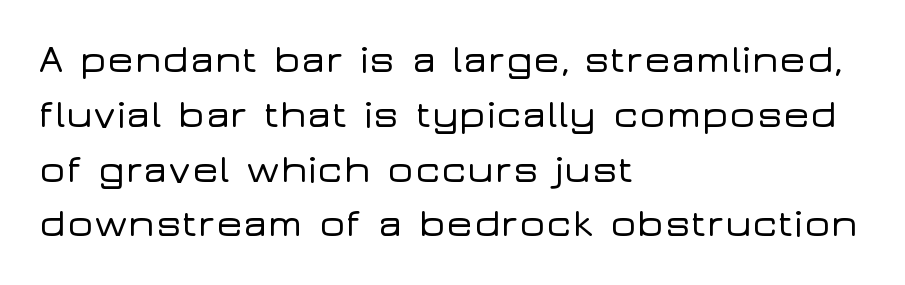
{"serif": "no", "italic": "no", "width": "wide", "stroke_contrast": "low", "x_height": "medium", "monospaced": "no", "underline": "no", "align": "left", "line_spacing": "normal", "line_spacing_ratio": 1.37, "letter_spacing": "normal", "letter_spacing_em": 0.0, "glyph_px": 40}
